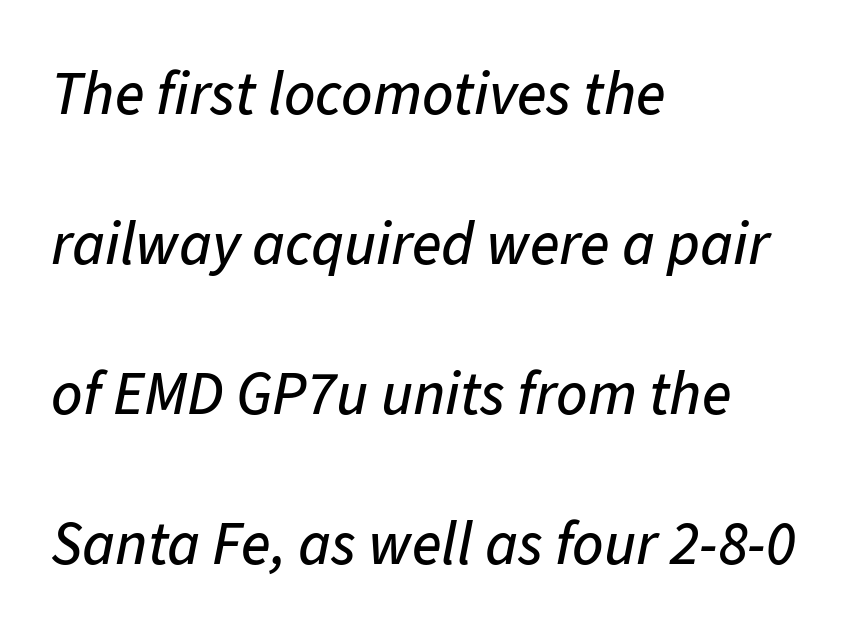
{"italic": "yes", "lean": "right", "slant_degrees": 11, "width": "normal", "stroke_contrast": "low", "x_height": "medium", "monospaced": "no", "underline": "no", "align": "left", "line_spacing": "loose", "line_spacing_ratio": 2.46, "letter_spacing": "normal", "letter_spacing_em": 0.0, "glyph_px": 61}
